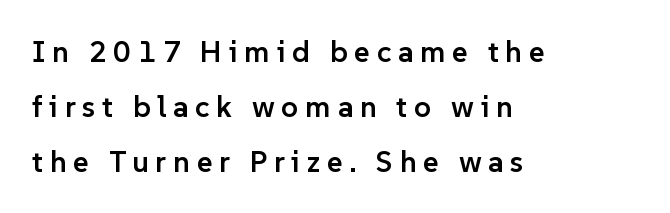
{"serif": "no", "italic": "no", "bold": "semi", "weight": "semibold", "width": "normal", "stroke_contrast": "low", "x_height": "medium", "monospaced": "no", "underline": "no", "align": "left", "line_spacing_ratio": 1.83, "letter_spacing": "wide", "letter_spacing_em": 0.22, "glyph_px": 30}
